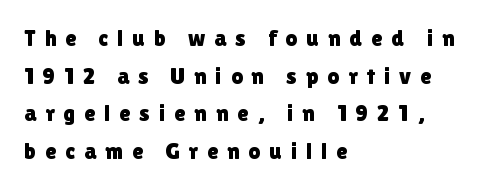
The image shows 23 px text type, upright; set left-aligned, normal line spacing (1.64x), unusually wide letter spacing (+0.39 em), not underlined.
